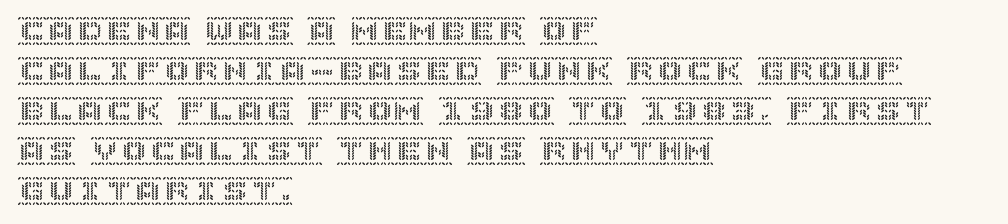
{"italic": "no", "width": "normal", "x_height": "large", "underline": "no", "align": "left", "line_spacing": "normal", "line_spacing_ratio": 1.38, "letter_spacing": "normal", "letter_spacing_em": 0.0, "glyph_px": 29}
